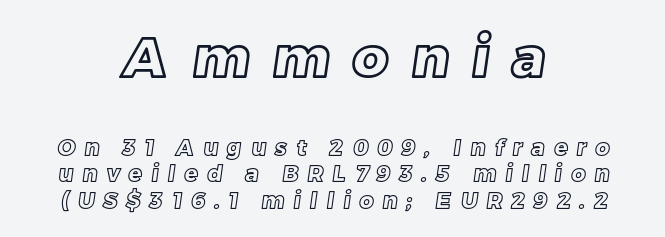
The image shows 55 px text type; set centered, line spacing 1.21x, unusually wide letter spacing (+0.42 em), not underlined; the first (top) block is 2.5x larger; a large x-height.
